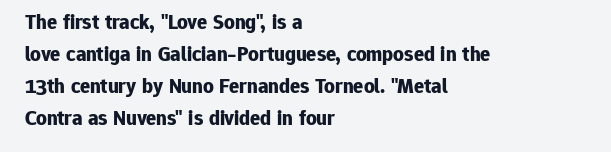
Q: Is the text bold? A: Yes.
Q: Is the text italic (slanted)? A: No, it is upright.
Q: Is the text underlined? A: No.
Q: How is the paragraph aligned? A: Left-aligned.
Q: Is the spacing between letters normal or unusually wide? A: Normal.
Q: Is the spacing between lines tight, normal or loose? A: Normal.
